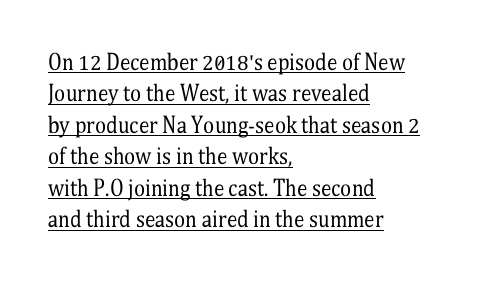
Q: Is the text bold? A: No.
Q: Is the text italic (slanted)? A: No, it is upright.
Q: Is the text underlined? A: Yes.
Q: How is the paragraph aligned? A: Left-aligned.
Q: Is the spacing between letters normal or unusually wide? A: Normal.
Q: Is the spacing between lines tight, normal or loose? A: Normal.
